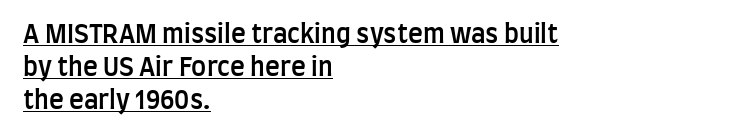
Q: Is the text bold? A: Semi-bold.
Q: Is the text italic (slanted)? A: No, it is upright.
Q: Is the text underlined? A: Yes.
Q: How is the paragraph aligned? A: Left-aligned.
Q: Is the spacing between letters normal or unusually wide? A: Normal.
Q: Is the spacing between lines tight, normal or loose? A: Normal.
